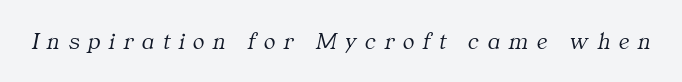
Words float on clear page, feet unadorned. This sample uses expanded letter spacing, leaving extra air between glyphs. The glyphs look as if they've been sheared to an angle. Heaviness? Minimal to ordinary, like unemphasized prose.
